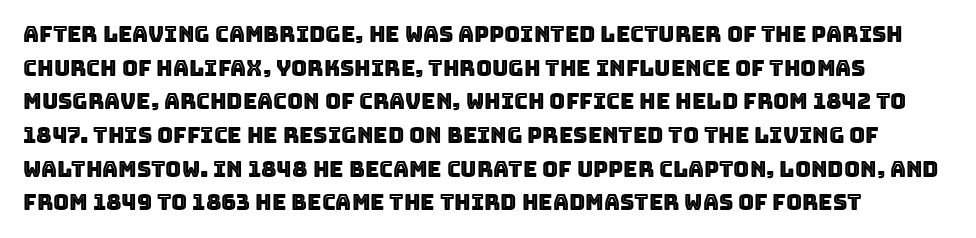
Q: Is the text italic (slanted)? A: No, it is upright.
Q: Is the text underlined? A: No.
Q: Is the spacing between letters normal or unusually wide? A: Normal.
Q: Is the spacing between lines tight, normal or loose? A: Normal.
